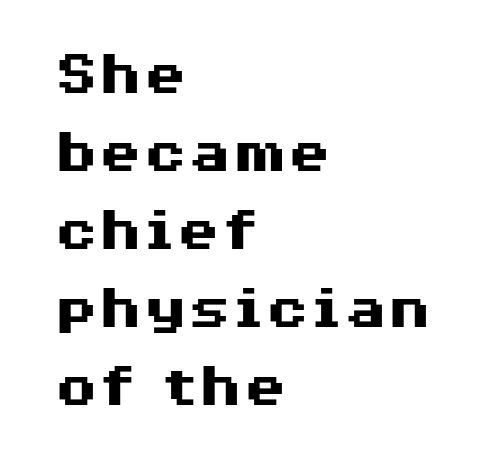
{"serif": "no", "italic": "no", "bold": "yes", "weight": "heavy", "width": "wide", "stroke_contrast": "medium", "x_height": "medium", "monospaced": "no", "underline": "no", "align": "left", "line_spacing_ratio": 1.22, "letter_spacing": "normal", "letter_spacing_em": 0.0, "glyph_px": 64}
